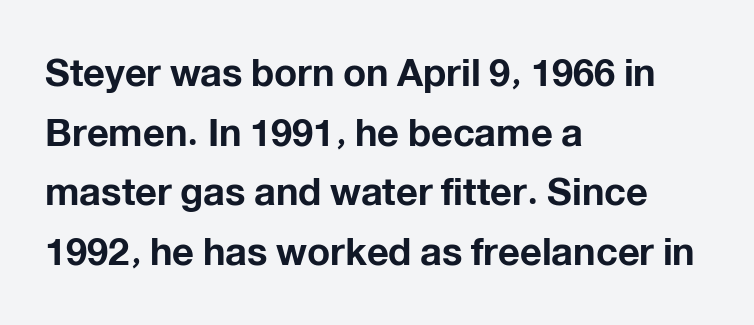
{"serif": "no", "italic": "no", "bold": "yes", "weight": "bold", "width": "normal", "stroke_contrast": "low", "x_height": "medium", "monospaced": "no", "underline": "no", "align": "left", "line_spacing": "normal", "line_spacing_ratio": 1.57, "letter_spacing": "normal", "letter_spacing_em": 0.0, "glyph_px": 38}
